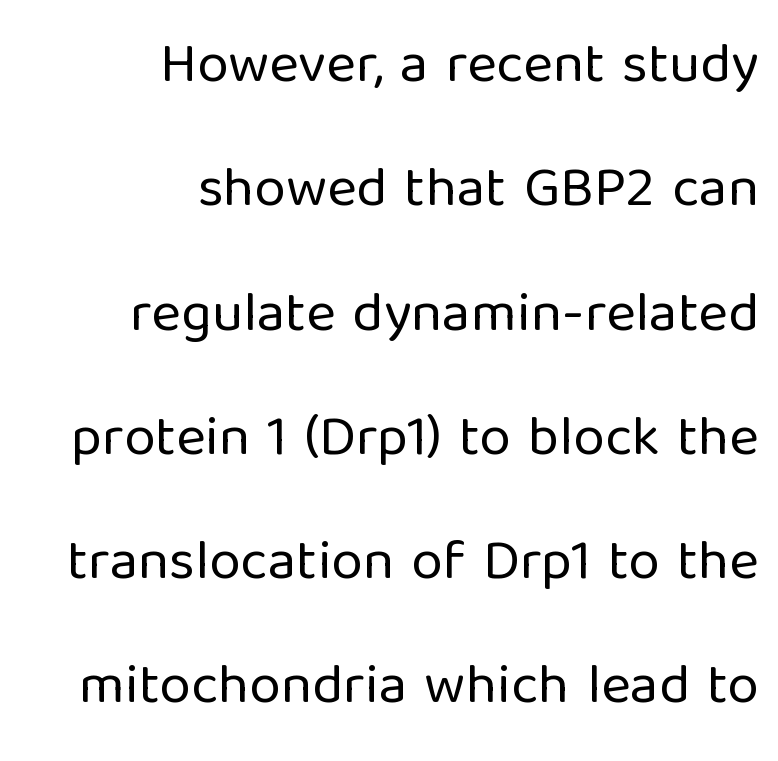
Quick note: interline space is abundant. A typesetter would call this proportional, since set widths differ per character. The setting favours the right margin, as signatures and pull-quotes sometimes do. The characters are drawn with everyday or finer stroke widths. Unmarked baselines from the first word to the last.
